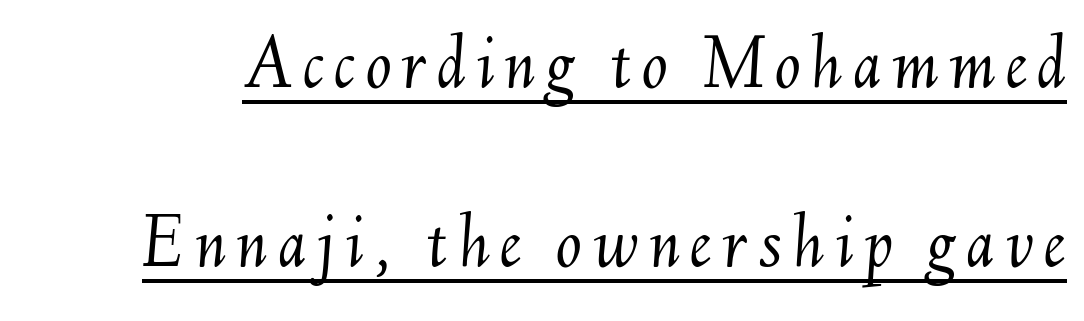
The face used here is proportionally spaced, like ordinary book or web type. This block would shrink considerably if given ordinary leading; it's expanded now. Is the type heavy? It reads as light-to-regular instead. The specimen reads as italic at a glance. Like a heading marked for emphasis, these lines bear an underscore.
